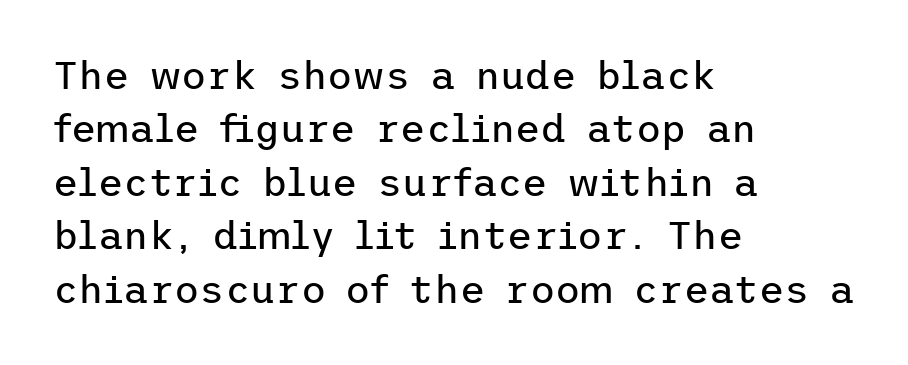
The letters stand straight up with perfectly vertical stems. Observe the absence of serifs on each vertical stroke in this sample. Does extra space separate the letters? No, they use regular spacing. The lines are quadded left. Just letters on the line, the space beneath them empty. Counters stay open thanks to moderate or lighter strokes.
